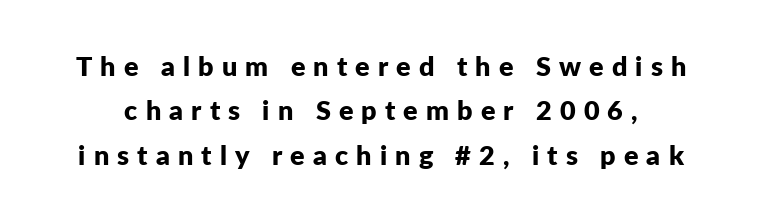
Q: Is the text bold? A: Yes.
Q: Is the text italic (slanted)? A: No, it is upright.
Q: Is the text underlined? A: No.
Q: Is the spacing between letters normal or unusually wide? A: Unusually wide.
Q: Is the spacing between lines tight, normal or loose? A: Normal.
